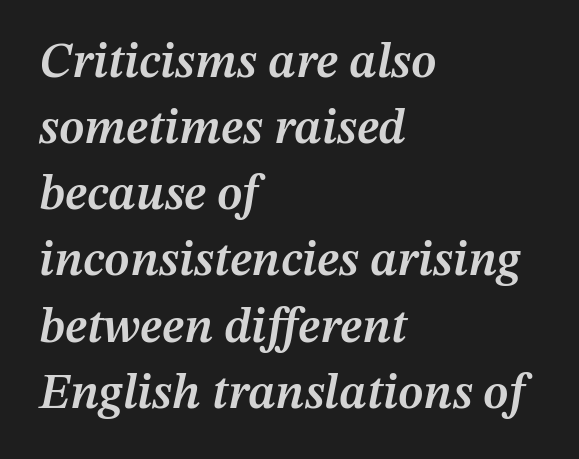
The lines are quadded left. Here the glyphs are tracked normally, forming tight word shapes. Whoever set this chose a conventional vertical rhythm. The whole block is typeset with a tilt. The strokes are fattened partway — semibold, not bold. Plain, unruled lines of type.
